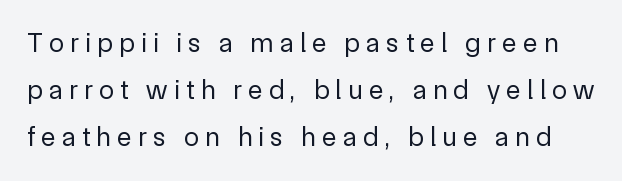
The image shows 27 px text type, upright; set line spacing 1.75x, unusually wide letter spacing (+0.24 em), not underlined.
